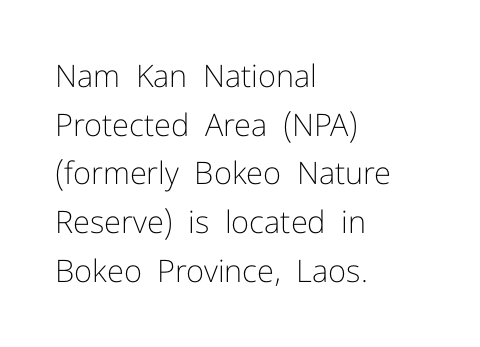
{"serif": "no", "italic": "no", "bold": "no", "weight": "light", "width": "normal", "stroke_contrast": "low", "x_height": "medium", "monospaced": "no", "underline": "no", "align": "left", "line_spacing": "normal", "line_spacing_ratio": 1.57, "letter_spacing": "normal", "letter_spacing_em": 0.0, "glyph_px": 31}
